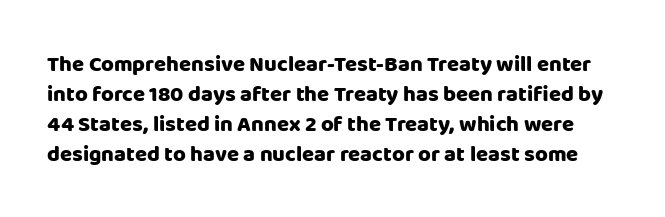
The image shows 22 px bold type, upright; set normal line spacing (1.36x), normal letter spacing, not underlined.
